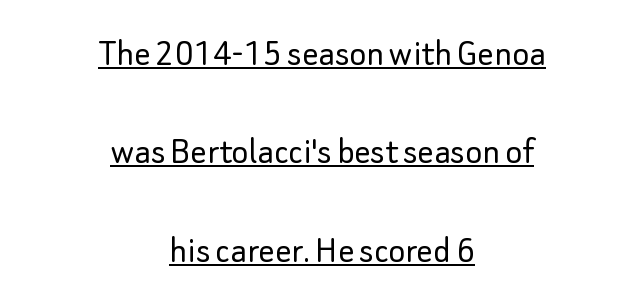
The image shows 40 px light sans-serif type, upright; set centered, loose line spacing (2.46x), normal letter spacing, underlined; low stroke contrast and a small x-height.
